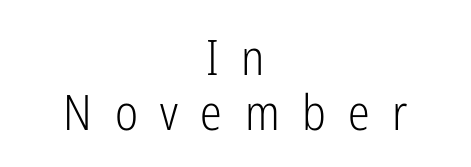
One glance says dense: line gaps are narrower than usual. Stroke mass is kept to a normal reading level or below. The space beneath each line is pristine and unruled. Does the copy run flush right? No — it is centered line by line. Spacing verdict: proportional, widths tailored to each character. The letterforms stand isolated, each surrounded by extra space.
